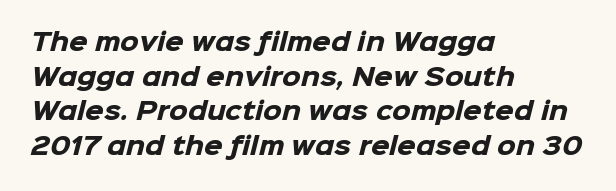
The block of text has a typical density, with ordinary space between rows. Typesetter's note: full bold, strokes at maximum text heaviness. Compared with typical body copy, the letter spacing here is the same. Casual observation: everything's shoved over to the left.
